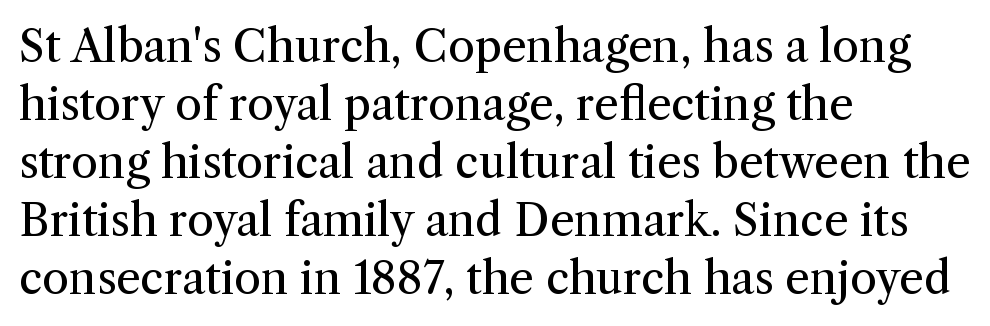
{"serif": "yes", "italic": "no", "bold": "no", "weight": "regular", "width": "normal", "stroke_contrast": "medium", "x_height": "medium", "monospaced": "no", "underline": "no", "align": "left", "line_spacing": "normal", "line_spacing_ratio": 1.32, "letter_spacing": "normal", "letter_spacing_em": 0.0, "glyph_px": 44}
